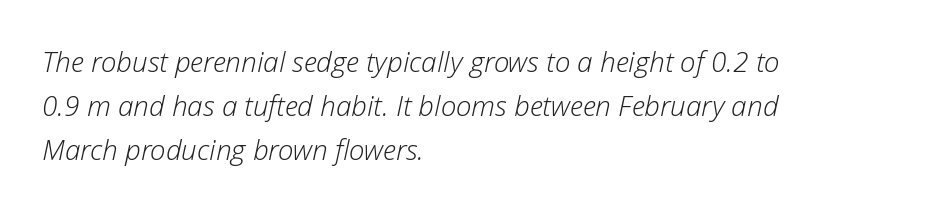
{"italic": "yes", "lean": "right", "slant_degrees": 12, "bold": "no", "weight": "light", "width": "normal", "stroke_contrast": "low", "x_height": "medium", "monospaced": "no", "underline": "no", "align": "left", "line_spacing": "normal", "line_spacing_ratio": 1.58, "letter_spacing": "normal", "letter_spacing_em": 0.0, "glyph_px": 28}
